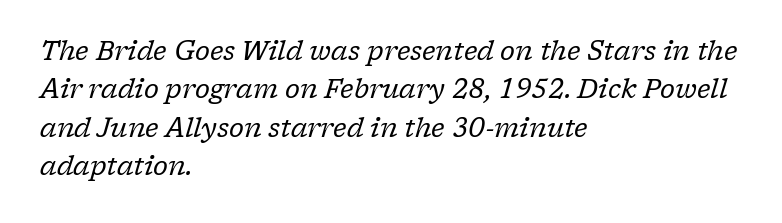
The image shows 26 px text type, italic (leaning right); set left-aligned, normal line spacing (1.48x), normal letter spacing, not underlined.
